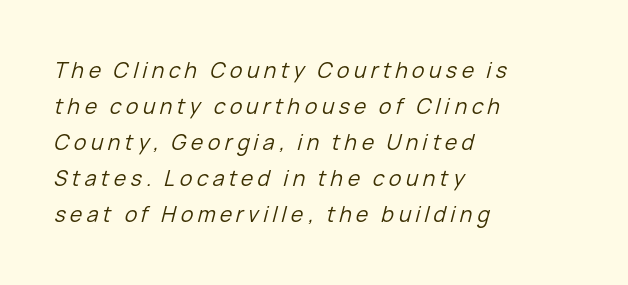
{"italic": "yes", "lean": "right", "slant_degrees": 15, "bold": "no", "underline": "no", "align": "left", "line_spacing_ratio": 1.72, "letter_spacing": "wide", "letter_spacing_em": 0.21, "glyph_px": 21}
